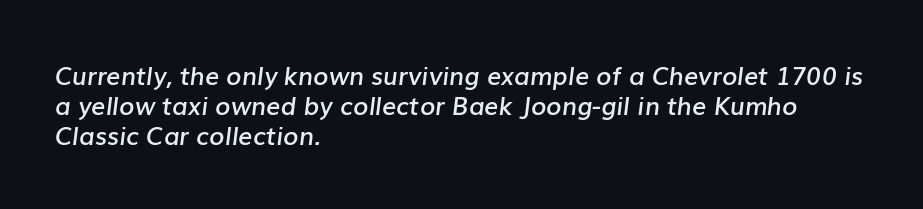
Q: Is the text bold? A: Semi-bold.
Q: Is the text italic (slanted)? A: Yes, it leans right by about 7 degrees.
Q: Is the text underlined? A: No.
Q: How is the paragraph aligned? A: Left-aligned.
Q: Is the spacing between letters normal or unusually wide? A: Normal.
